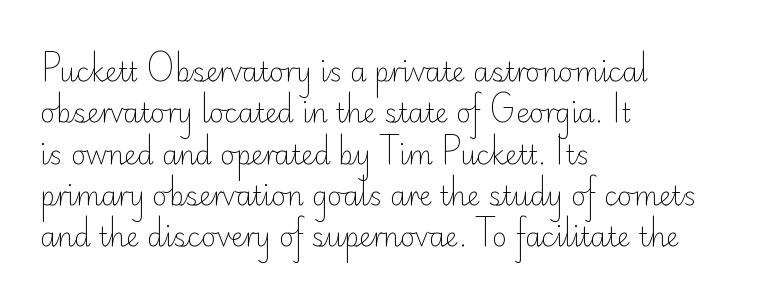
Q: Is the text bold? A: No.
Q: Is the text italic (slanted)? A: No, it is upright.
Q: Is the text underlined? A: No.
Q: How is the paragraph aligned? A: Left-aligned.
Q: Is the spacing between letters normal or unusually wide? A: Normal.
Q: Is the spacing between lines tight, normal or loose? A: Normal.
